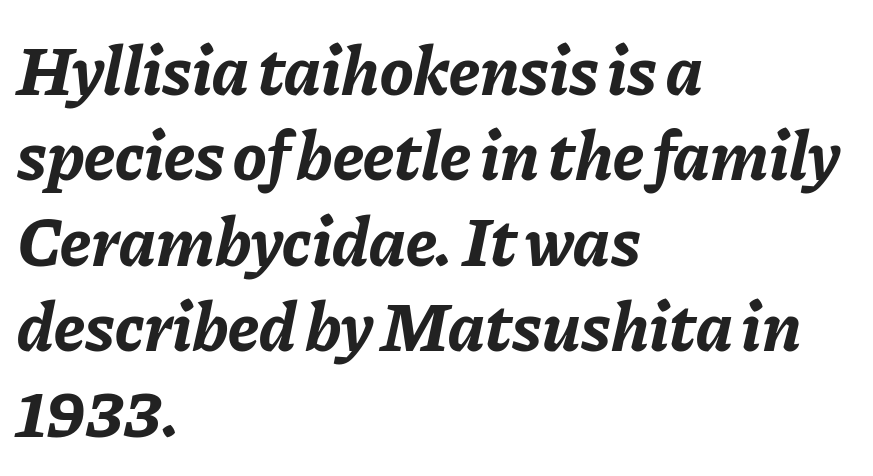
Alignment: flush left. The passage shown leans; its letterforms are oblique. Weight check: bold — yes, fully. No extra tracking has been applied to these lines.
